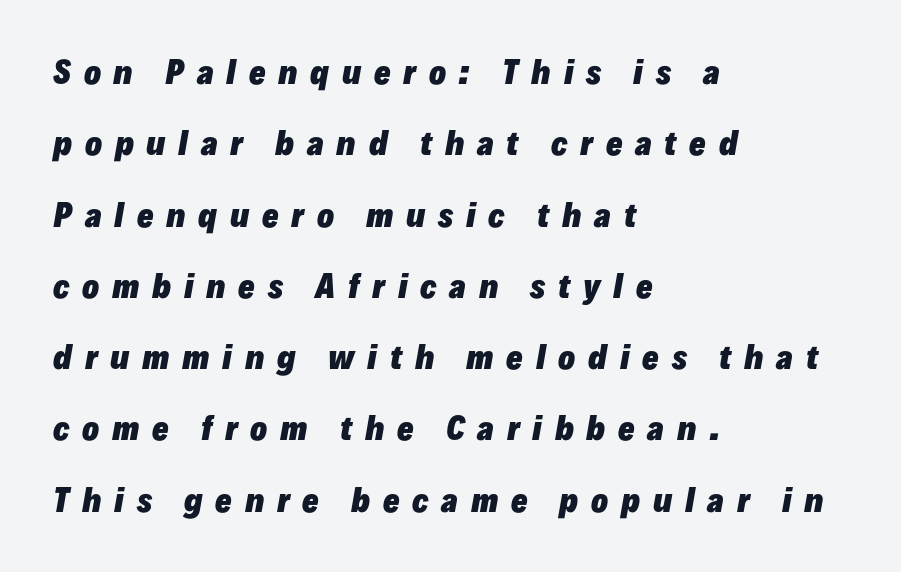
The image shows 31 px heavy type, italic (leaning right); set left-aligned, loose line spacing (2.3x), unusually wide letter spacing (+0.41 em), not underlined; low stroke contrast and a medium x-height.
